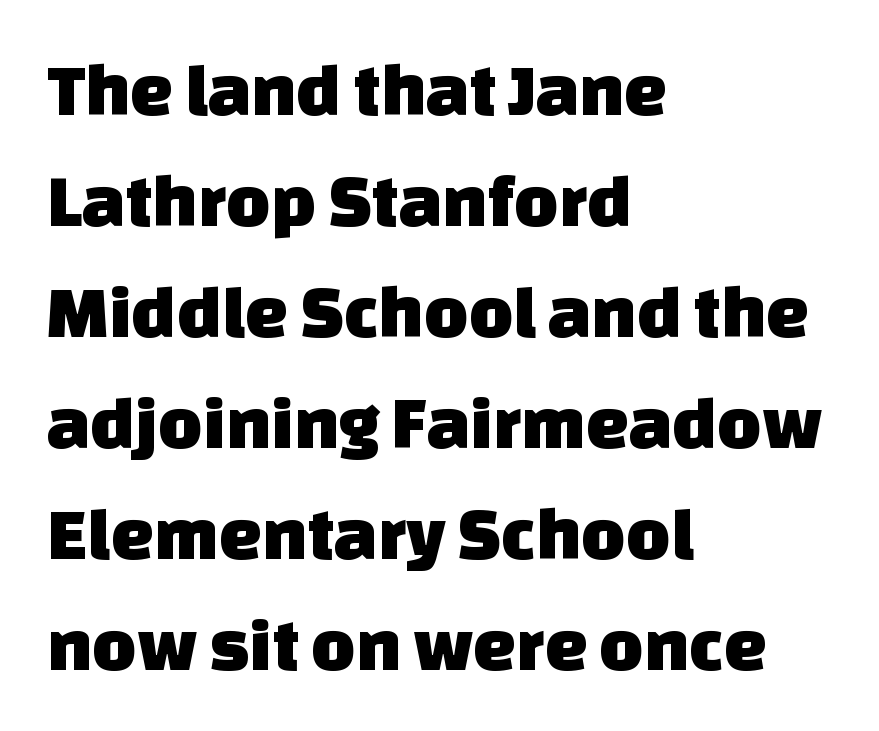
Caption: multi-line text, flush left, ragged right. The block of text has a typical density, with ordinary space between rows. Standard letterfit; no display-style spreading of the glyphs. The rendering uses natural spacing where letterforms have individual widths.
